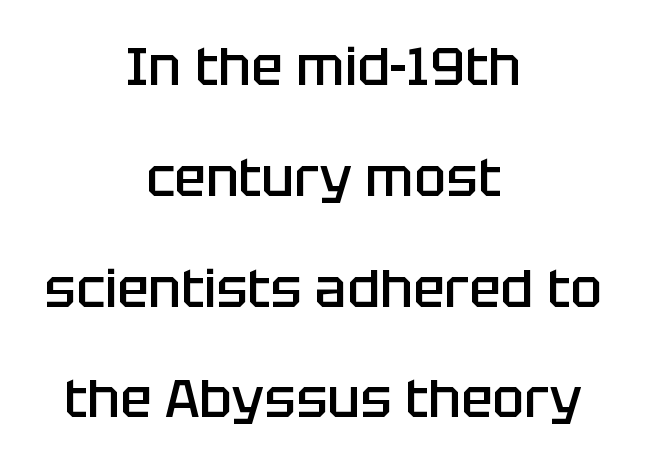
The image shows 53 px semibold sans-serif type, upright; set centered, loose line spacing (2.09x), normal letter spacing, not underlined; low stroke contrast and a large x-height.
